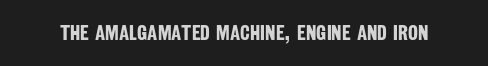
{"bold": "yes", "underline": "no", "letter_spacing": "normal", "letter_spacing_em": 0.0, "glyph_px": 21}
